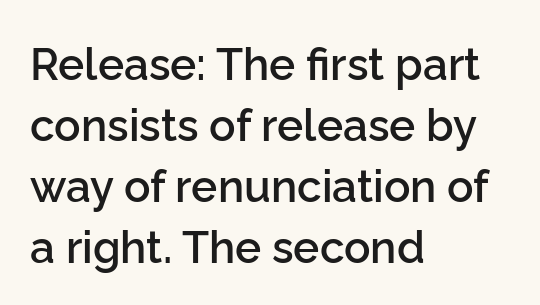
Q: Is the text bold? A: Semi-bold.
Q: Is the text italic (slanted)? A: No, it is upright.
Q: Is the typeface a serif or a sans-serif typeface? A: Sans-serif.
Q: Is the text underlined? A: No.
Q: How is the paragraph aligned? A: Left-aligned.
Q: Is the spacing between letters normal or unusually wide? A: Normal.
Q: Is the spacing between lines tight, normal or loose? A: Normal.
Q: Width (condensed, normal, or wide)? A: Normal.
Q: Stroke contrast? A: Low.
Q: x-height? A: Medium.
Q: Monospaced? A: No.
